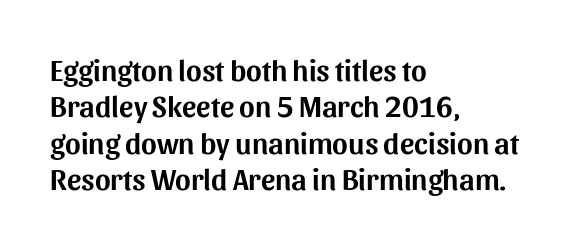
The rendering keeps characters at their native spacing. Do the characters align in a grid? No, the font is proportional. The lettering stays uniformly vertical, giving the passage a roman look. The space directly below the letters is spotless. The lines are quadded left. Stroke terminals: plain, sans-serif.
